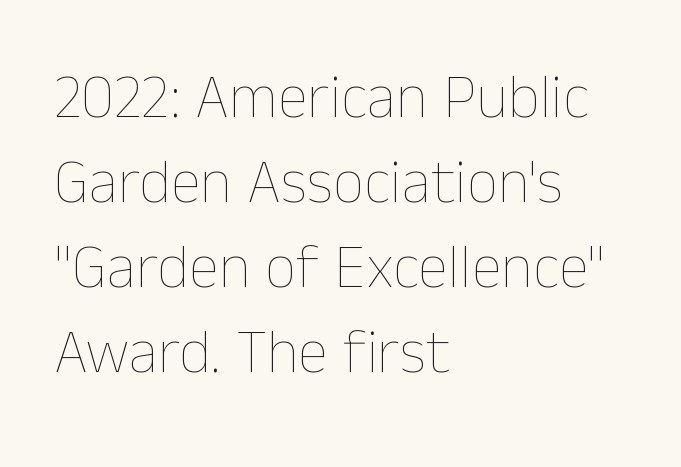
{"italic": "no", "bold": "no", "weight": "thin", "width": "normal", "stroke_contrast": "low", "x_height": "medium", "monospaced": "no", "underline": "no", "align": "left", "line_spacing": "normal", "line_spacing_ratio": 1.37, "letter_spacing": "normal", "letter_spacing_em": 0.0, "glyph_px": 62}
